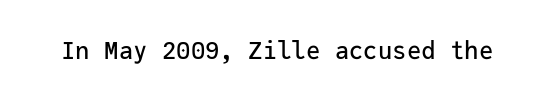
Q: Is the text italic (slanted)? A: No, it is upright.
Q: Is the text underlined? A: No.
Q: Is the spacing between letters normal or unusually wide? A: Normal.
